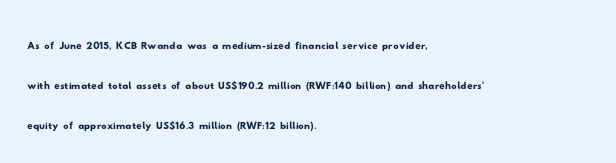
One glance says typical: line gaps are just what's usual. You could call the tracking neutral — neither tight nor loose. This rendering uses left alignment, leaving the right contour irregular. Quick note: underline off.
